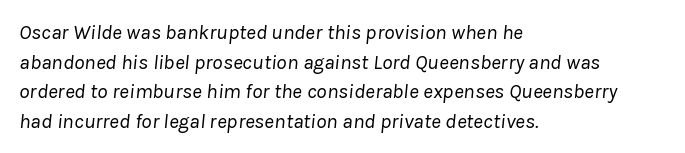
The rows are spaced the way most documents space them. No chunkiness to these letters — they're not bold. All the whitespace from short lines collects on the right. The words here are not underlined. Nobody touched the tracking dial on this one. Would a proofreader flag this as italicized? Yes.
